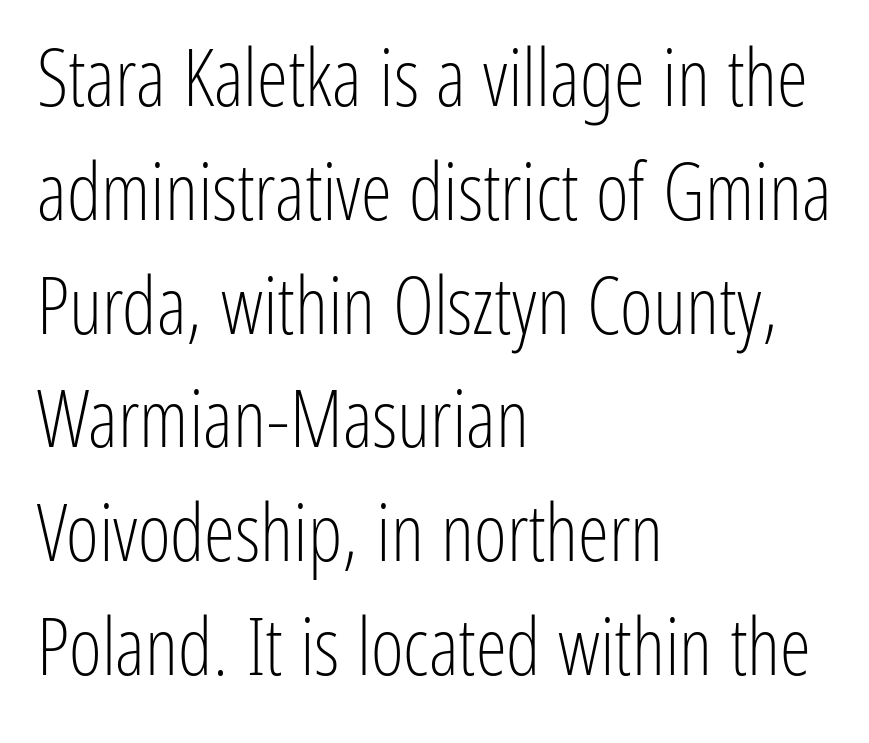
The image shows 79 px light, condensed sans-serif type, upright; set left-aligned, normal line spacing (1.44x), normal letter spacing, not underlined; low stroke contrast and a medium x-height.
